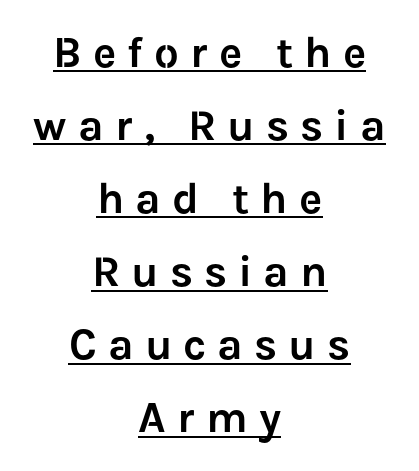
{"serif": "no", "italic": "no", "width": "normal", "stroke_contrast": "low", "x_height": "medium", "monospaced": "no", "underline": "yes", "align": "center", "line_spacing": "normal", "line_spacing_ratio": 1.66, "letter_spacing": "wide", "letter_spacing_em": 0.25, "glyph_px": 44}
